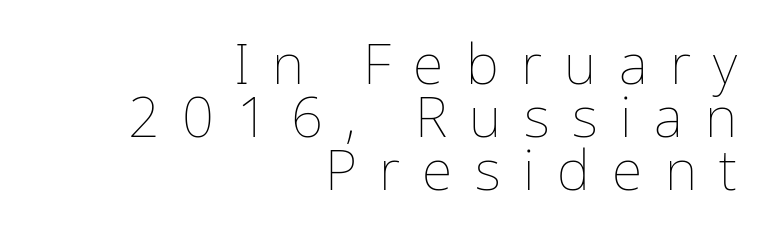
Q: Is the text bold? A: No.
Q: Is the text italic (slanted)? A: No, it is upright.
Q: Is the text underlined? A: No.
Q: How is the paragraph aligned? A: Right-aligned.
Q: Is the spacing between letters normal or unusually wide? A: Unusually wide.
Q: Is the spacing between lines tight, normal or loose? A: Tight.
Q: Width (condensed, normal, or wide)? A: Normal.
Q: Stroke contrast? A: Low.
Q: x-height? A: Medium.
Q: Monospaced? A: No.
